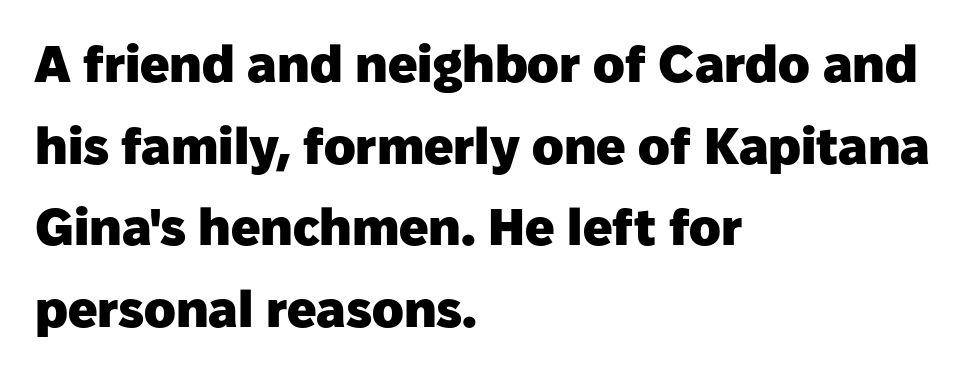
Font category for this specimen: sans-serif. This sample has the flowing, uneven cadence of proportional lettering. The rows are spaced the way most documents space them. Tracking value appears to be zero — textbook default spacing. Type without underlining. The axis of the letterforms is exactly vertical.
